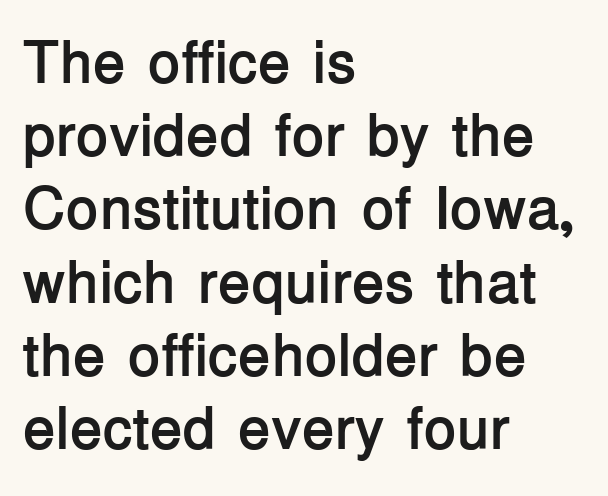
{"serif": "no", "italic": "no", "bold": "yes", "weight": "semibold", "width": "normal", "stroke_contrast": "low", "x_height": "medium", "monospaced": "no", "underline": "no", "align": "left", "line_spacing_ratio": 1.22, "letter_spacing": "normal", "letter_spacing_em": 0.0, "glyph_px": 60}
